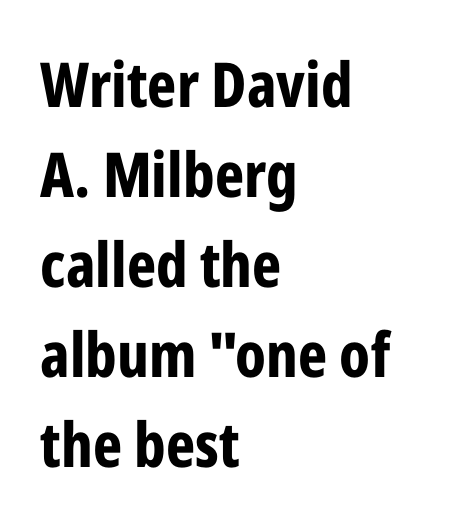
{"serif": "no", "italic": "no", "bold": "yes", "weight": "bold", "width": "condensed", "stroke_contrast": "low", "x_height": "medium", "monospaced": "no", "underline": "no", "align": "left", "line_spacing": "normal", "line_spacing_ratio": 1.45, "letter_spacing": "normal", "letter_spacing_em": 0.0, "glyph_px": 62}
